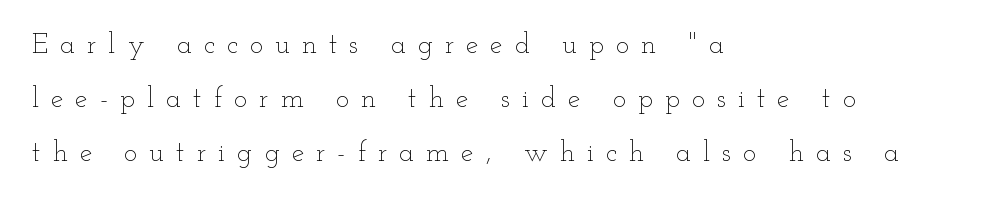
{"italic": "no", "bold": "no", "weight": "thin", "width": "wide", "stroke_contrast": "low", "x_height": "small", "monospaced": "no", "underline": "no", "align": "left", "line_spacing": "loose", "line_spacing_ratio": 1.93, "letter_spacing": "wide", "letter_spacing_em": 0.43, "glyph_px": 28}
